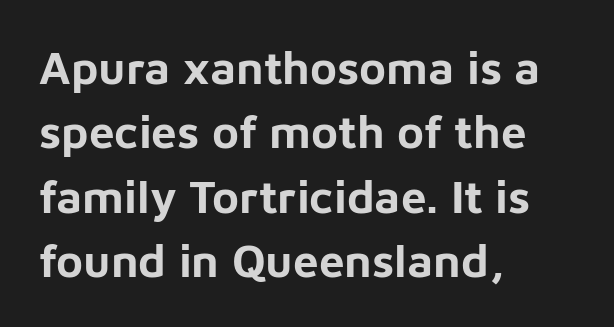
Q: Is the text bold? A: Yes.
Q: Is the text italic (slanted)? A: No, it is upright.
Q: Is the typeface a serif or a sans-serif typeface? A: Sans-serif.
Q: Is the text underlined? A: No.
Q: How is the paragraph aligned? A: Left-aligned.
Q: Is the spacing between letters normal or unusually wide? A: Normal.
Q: Is the spacing between lines tight, normal or loose? A: Normal.
Q: Width (condensed, normal, or wide)? A: Normal.
Q: Stroke contrast? A: Low.
Q: x-height? A: Medium.
Q: Monospaced? A: No.
